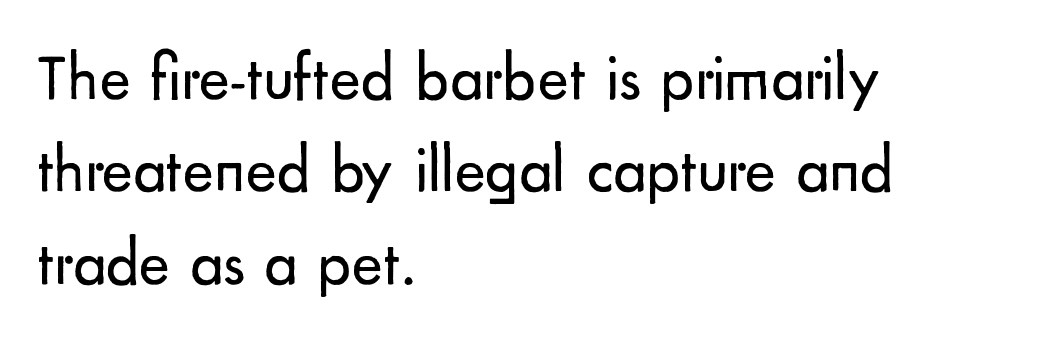
The image shows 66 px regular-weight sans-serif type, upright; set left-aligned, normal line spacing (1.4x), normal letter spacing, not underlined; low stroke contrast and a small x-height.
